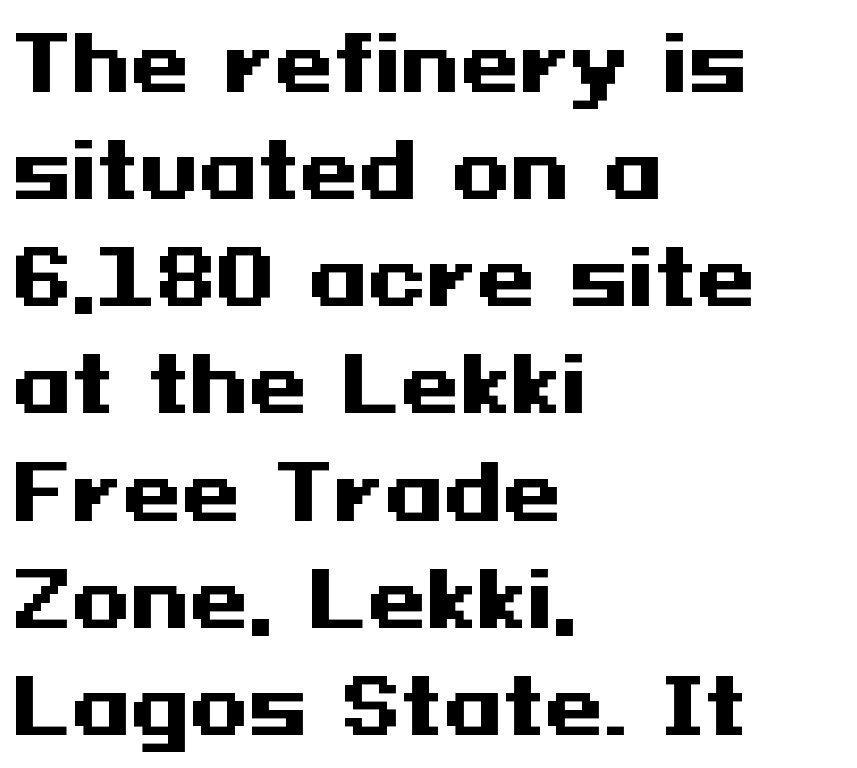
In terms of weight, the rendering is a true, heavy bold. When letters stand straight like this, we call the style roman or upright. Unlike a traditional serif, this face leaves its strokes unadorned. Underline: absent. The letters sit at their default tracking, neither squeezed nor spread. The space between consecutive lines is moderate.
